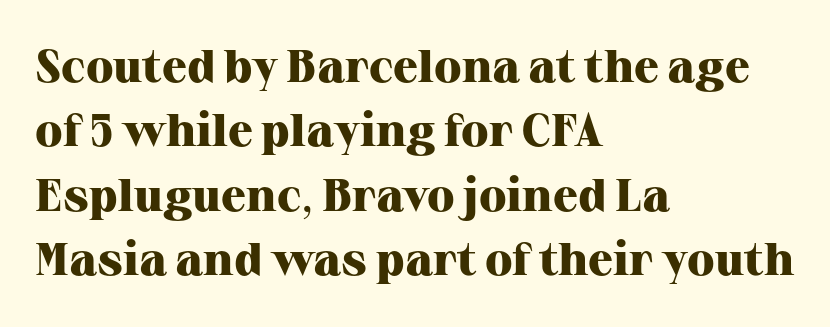
Q: Is the text bold? A: Yes.
Q: Is the text italic (slanted)? A: No, it is upright.
Q: Is the typeface a serif or a sans-serif typeface? A: Serif.
Q: Is the text underlined? A: No.
Q: How is the paragraph aligned? A: Left-aligned.
Q: Is the spacing between letters normal or unusually wide? A: Normal.
Q: Is the spacing between lines tight, normal or loose? A: Normal.
Q: Width (condensed, normal, or wide)? A: Normal.
Q: Stroke contrast? A: High.
Q: x-height? A: Medium.
Q: Monospaced? A: No.
